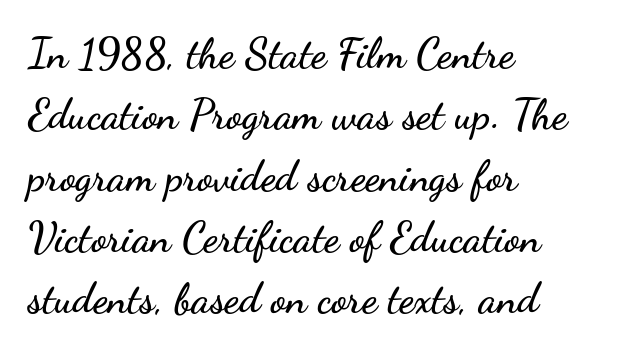
{"serif": "no", "width": "wide", "stroke_contrast": "low", "x_height": "small", "monospaced": "no", "underline": "no", "align": "left", "line_spacing": "normal", "line_spacing_ratio": 1.46, "letter_spacing": "normal", "letter_spacing_em": 0.0, "glyph_px": 42}
